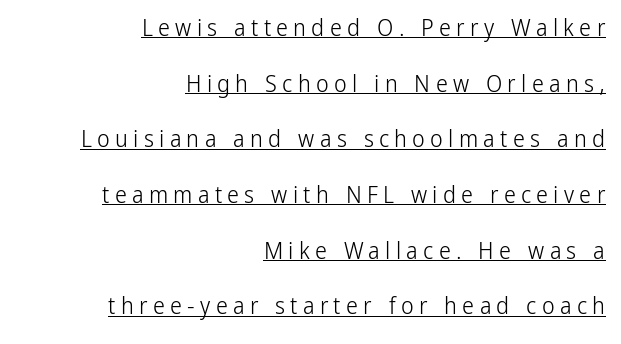
The image shows 24 px text type, upright; set right-aligned, loose line spacing (2.32x), unusually wide letter spacing (+0.22 em), underlined.
